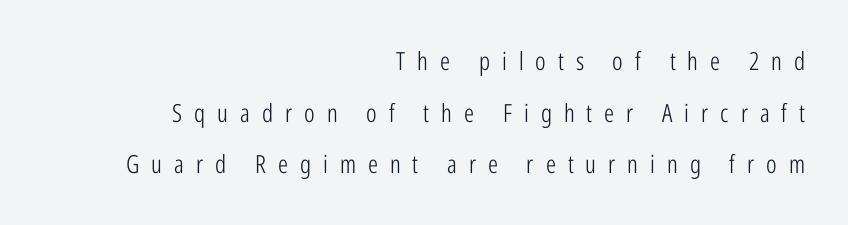
The image shows 25 px text type, upright; set right-aligned, loose line spacing (2.07x), unusually wide letter spacing (+0.48 em), not underlined.
